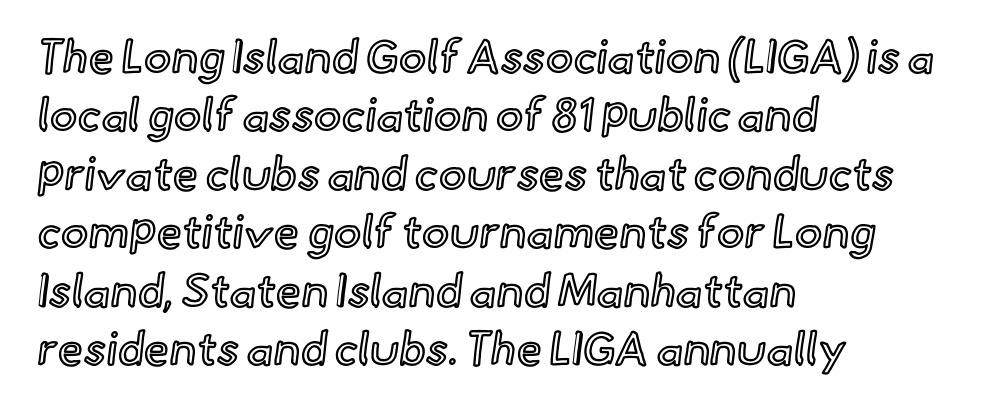
The image shows 46 px text type; set left-aligned, normal line spacing (1.27x), normal letter spacing, not underlined; a small x-height.
